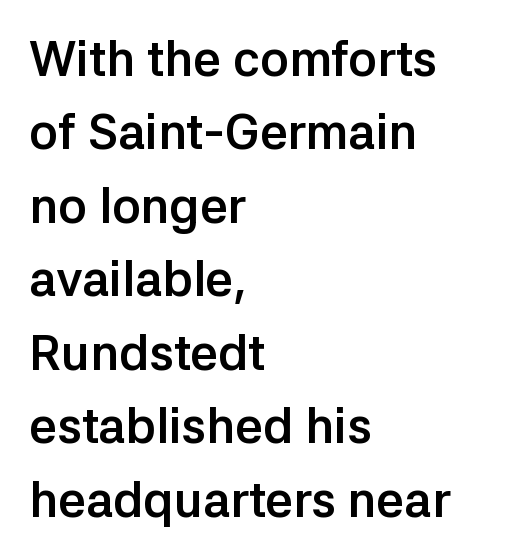
{"serif": "no", "italic": "no", "bold": "yes", "weight": "semibold", "width": "normal", "stroke_contrast": "low", "x_height": "medium", "monospaced": "no", "underline": "no", "align": "left", "line_spacing": "normal", "line_spacing_ratio": 1.5, "letter_spacing": "normal", "letter_spacing_em": 0.0, "glyph_px": 49}
